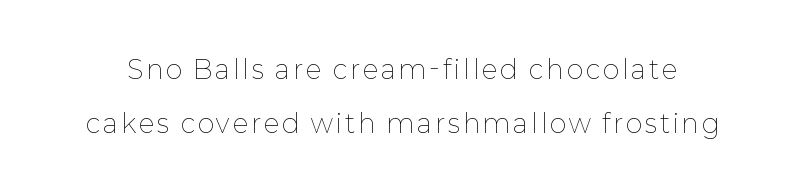
{"italic": "no", "bold": "no", "underline": "no", "line_spacing": "loose", "line_spacing_ratio": 2.15, "glyph_px": 25}
